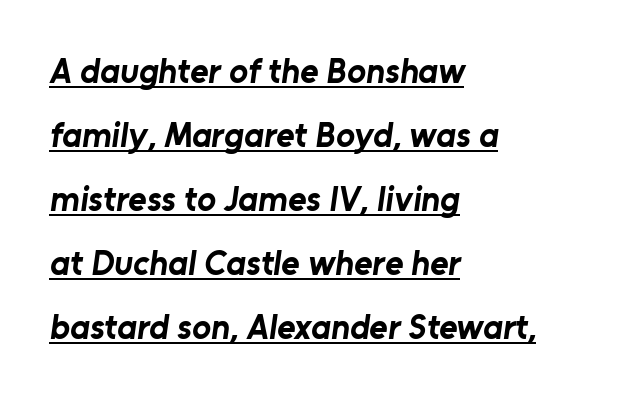
Q: Is the text bold? A: Yes.
Q: Is the typeface a serif or a sans-serif typeface? A: Sans-serif.
Q: Is the text underlined? A: Yes.
Q: How is the paragraph aligned? A: Left-aligned.
Q: Is the spacing between letters normal or unusually wide? A: Normal.
Q: Width (condensed, normal, or wide)? A: Normal.
Q: Stroke contrast? A: Low.
Q: x-height? A: Medium.
Q: Monospaced? A: No.
